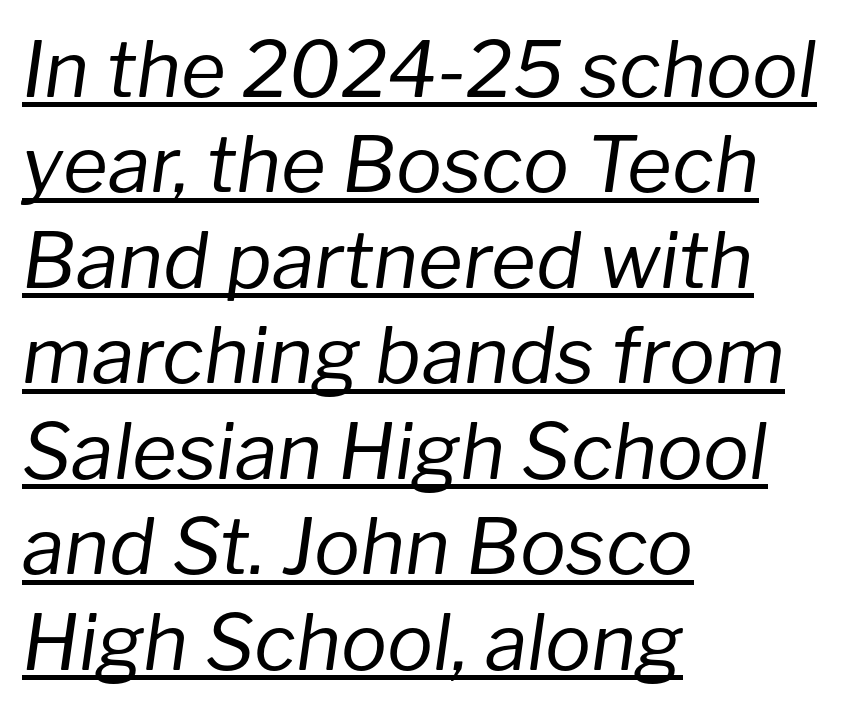
{"italic": "yes", "lean": "right", "slant_degrees": 8, "bold": "no", "weight": "regular", "width": "normal", "stroke_contrast": "low", "x_height": "medium", "monospaced": "no", "underline": "yes", "align": "left", "line_spacing_ratio": 1.24, "letter_spacing": "normal", "letter_spacing_em": 0.0, "glyph_px": 77}
